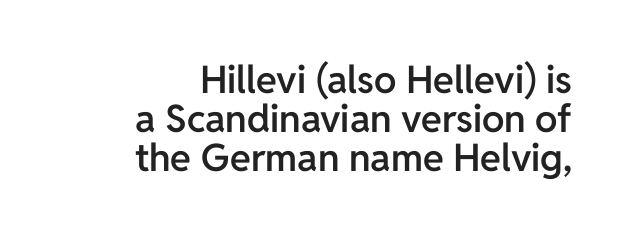
The image shows 38 px semibold sans-serif type, upright; set right-aligned, tight line spacing (1.03x), normal letter spacing, not underlined; low stroke contrast and a medium x-height.
